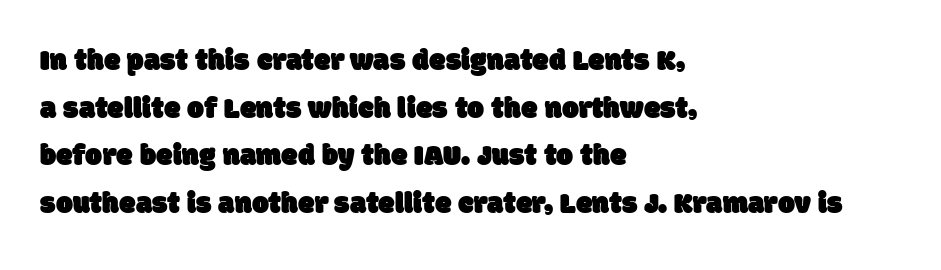
The image shows 30 px sans-serif type; set left-aligned, normal line spacing (1.59x), normal letter spacing, not underlined; low stroke contrast and a large x-height.
